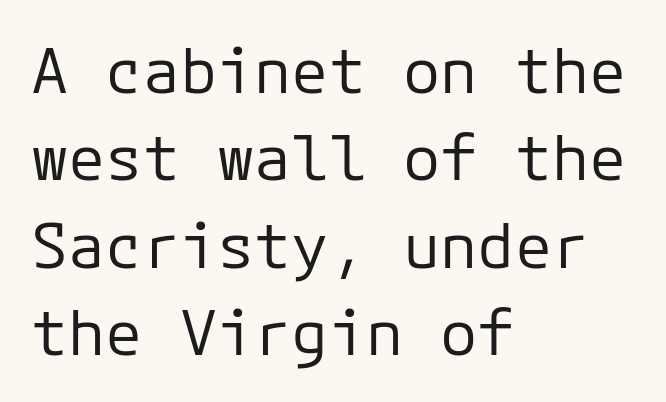
The image shows 62 px regular-weight sans-serif type, upright, monospaced; set left-aligned, normal line spacing (1.41x), normal letter spacing, not underlined; low stroke contrast and a medium x-height.
